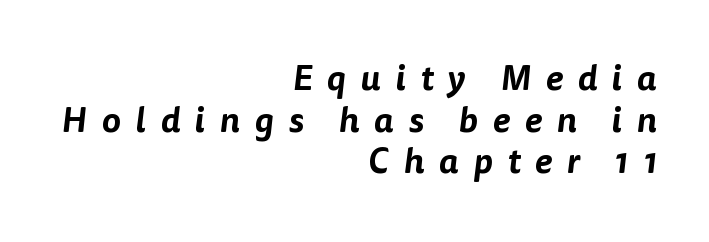
The typeface chosen for these lines omits serifs. The line texture is sparse and dotted thanks to wide tracking. Here the designer chose a conventional face with non-uniform glyph widths. Bare-footed words on every line.
